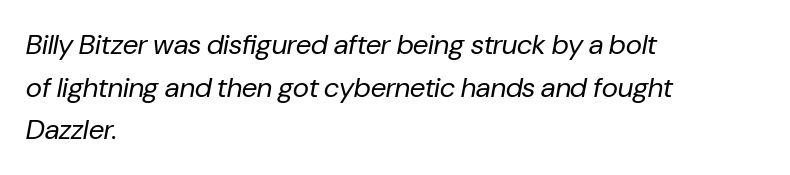
The image shows 28 px regular-weight type, italic (leaning right); set left-aligned, normal line spacing (1.52x), normal letter spacing, not underlined; low stroke contrast and a medium x-height.
